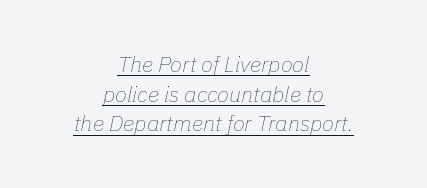
{"italic": "yes", "lean": "right", "slant_degrees": 11, "bold": "no", "underline": "yes", "align": "center", "line_spacing": "normal", "line_spacing_ratio": 1.35, "letter_spacing": "normal", "letter_spacing_em": 0.0, "glyph_px": 22}
